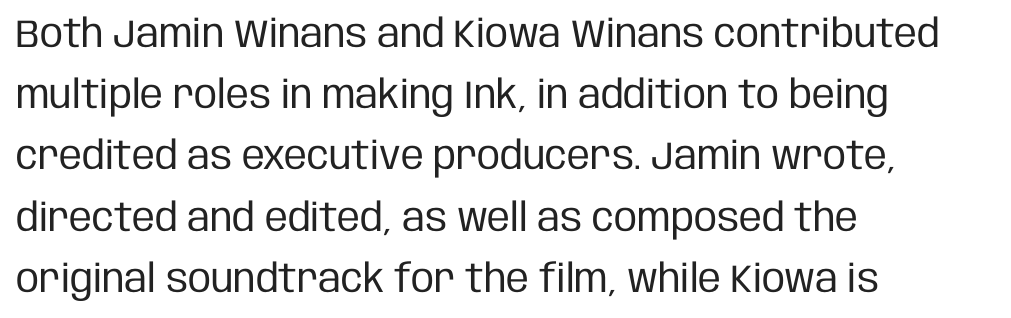
The gap between lines stays unmarked. Each letter's strokes conclude bluntly, with no projecting serifs. Here the glyphs are tracked normally, forming tight word shapes. In terms of posture, this sample is upright.
